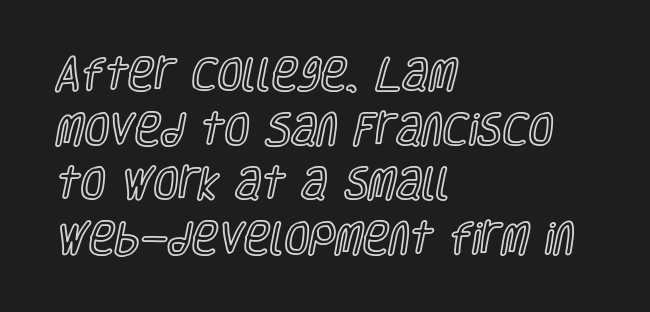
The image shows 36 px condensed type; set left-aligned, normal line spacing (1.52x), normal letter spacing, not underlined; a large x-height.
